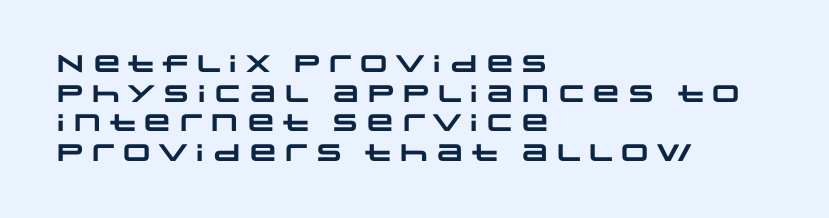
A classic flush-left, rag-right setting is used for this passage. You could call the tracking neutral — neither tight nor loose. The space directly below the letters is spotless. Weight check: bold — yes, fully.
